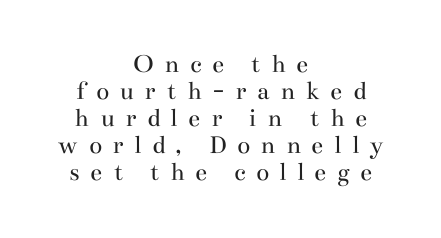
{"italic": "no", "bold": "no", "underline": "no", "align": "center", "line_spacing": "tight", "line_spacing_ratio": 1.0, "letter_spacing": "wide", "letter_spacing_em": 0.39, "glyph_px": 27}
